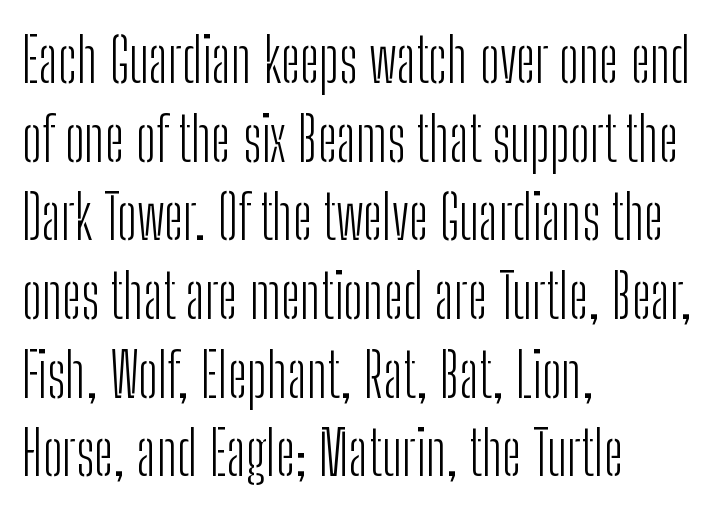
The image shows 61 px light, condensed sans-serif type, upright; set left-aligned, normal line spacing (1.29x), normal letter spacing, not underlined; low stroke contrast and a medium x-height.
